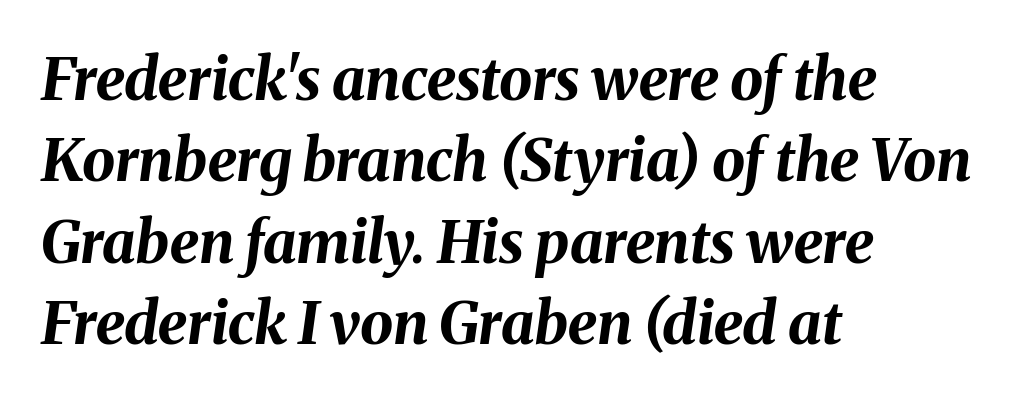
Q: Is the text bold? A: Yes.
Q: Is the text italic (slanted)? A: Yes, it leans right by about 8 degrees.
Q: Is the text underlined? A: No.
Q: How is the paragraph aligned? A: Left-aligned.
Q: Is the spacing between letters normal or unusually wide? A: Normal.
Q: Is the spacing between lines tight, normal or loose? A: Normal.
Q: Width (condensed, normal, or wide)? A: Normal.
Q: Stroke contrast? A: Medium.
Q: x-height? A: Medium.
Q: Monospaced? A: No.
